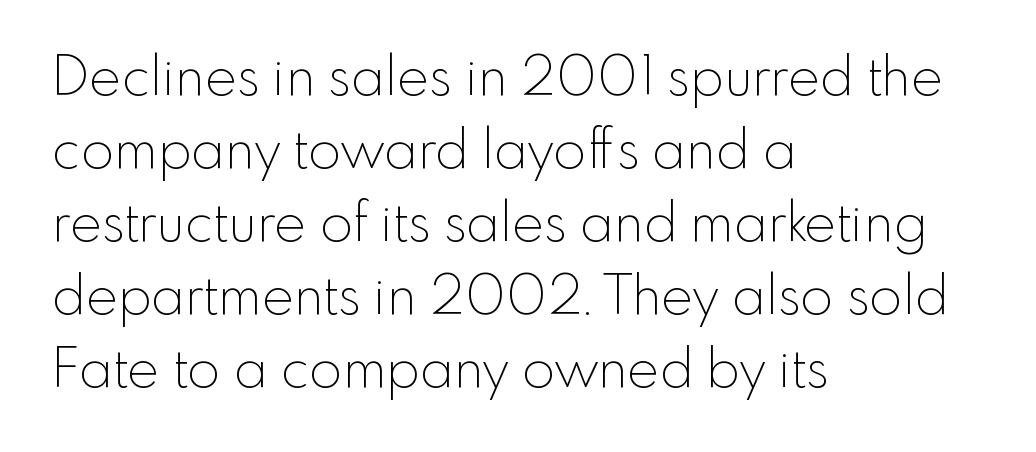
The image shows 54 px thin sans-serif type, upright; set left-aligned, normal line spacing (1.35x), normal letter spacing, not underlined; a small x-height.
